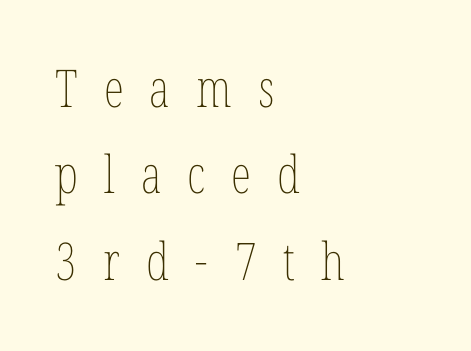
Q: Is the text bold? A: No.
Q: Is the text italic (slanted)? A: No, it is upright.
Q: Is the text underlined? A: No.
Q: How is the paragraph aligned? A: Left-aligned.
Q: Is the spacing between letters normal or unusually wide? A: Unusually wide.
Q: Is the spacing between lines tight, normal or loose? A: Normal.
Q: Width (condensed, normal, or wide)? A: Condensed.
Q: Stroke contrast? A: Low.
Q: x-height? A: Medium.
Q: Monospaced? A: No.
